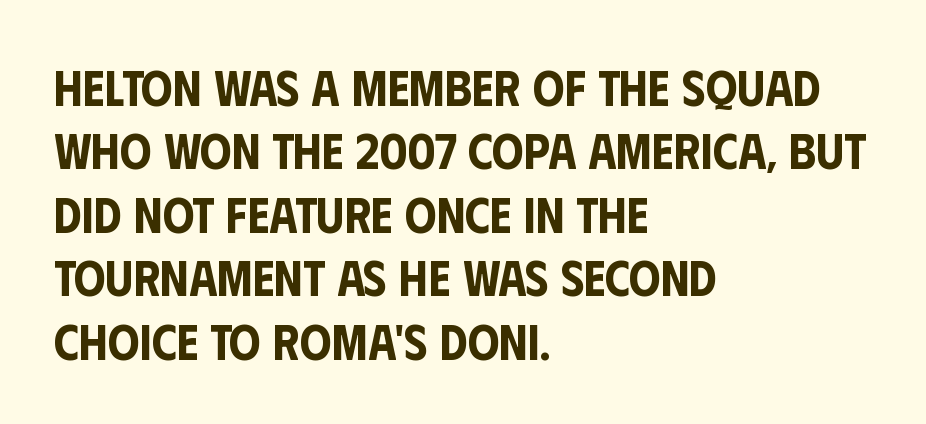
{"serif": "no", "italic": "no", "width": "condensed", "stroke_contrast": "low", "x_height": "large", "monospaced": "no", "underline": "no", "align": "left", "line_spacing": "normal", "line_spacing_ratio": 1.27, "letter_spacing": "normal", "letter_spacing_em": 0.0, "glyph_px": 50}
